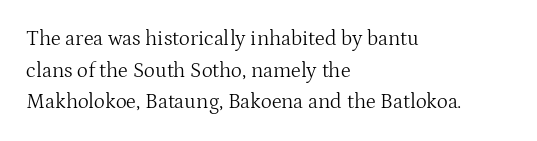
Style check: upright. Leftover space on each line is placed entirely after the last word. The rows are spaced the way most documents space them. The font is comparable to plain body text, perhaps lighter. Honestly, there is no underline to notice here at all. Nobody touched the tracking dial on this one.
